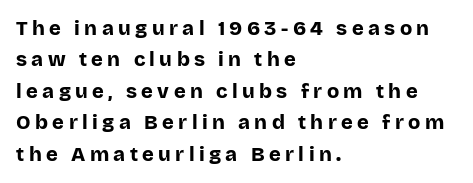
One-word summary of the alignment: left. Tracking here is generous; glyphs stand well apart from one another. Italic? Not at all — the glyphs are vertical. Vertical spacing — default. Decoration check: the copy has no underline.
